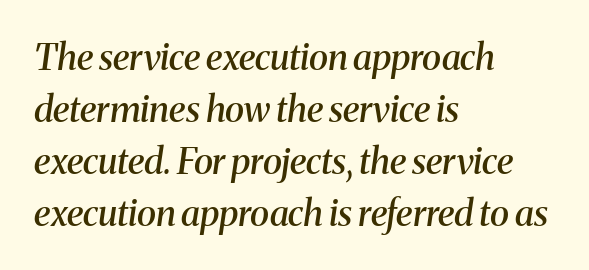
The image shows 36 px semibold serif type, italic (leaning right); set left-aligned, normal line spacing (1.44x), normal letter spacing, not underlined; medium stroke contrast and a medium x-height.
